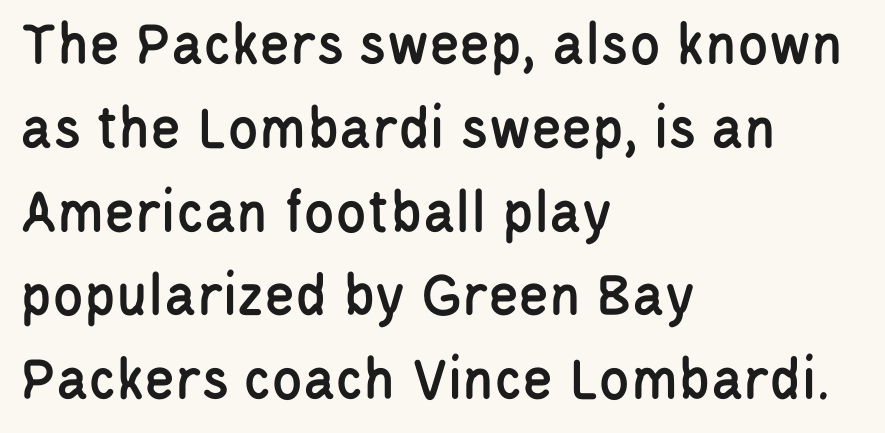
{"serif": "no", "italic": "no", "width": "condensed", "stroke_contrast": "low", "x_height": "large", "monospaced": "no", "underline": "no", "align": "left", "line_spacing": "normal", "line_spacing_ratio": 1.33, "letter_spacing": "normal", "letter_spacing_em": 0.0, "glyph_px": 63}
